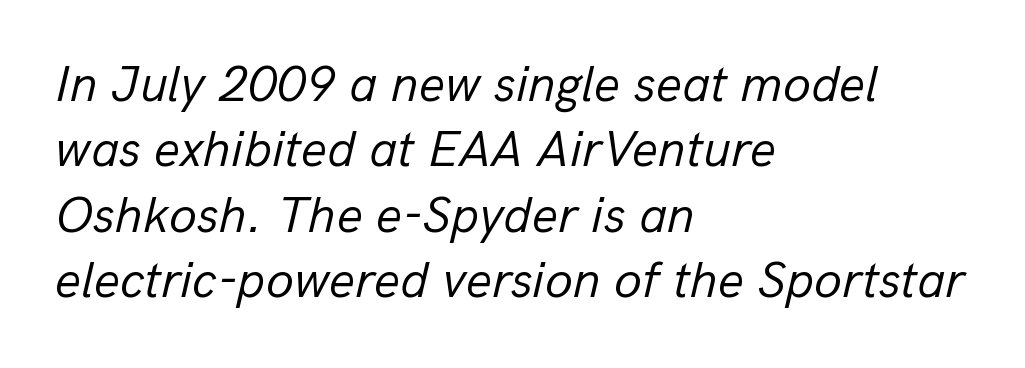
The image shows 51 px regular-weight type, italic (leaning right); set left-aligned, normal line spacing (1.28x), normal letter spacing, not underlined; low stroke contrast and a medium x-height.
